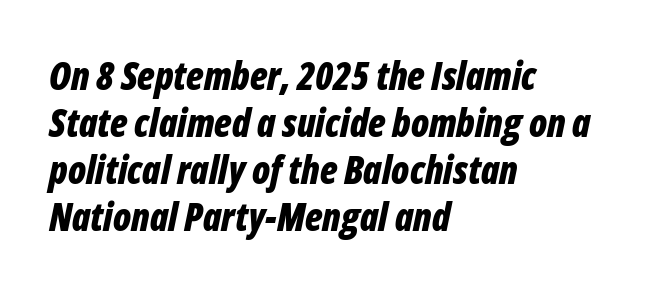
Q: Is the text bold? A: Yes.
Q: Is the text italic (slanted)? A: Yes, it leans right by about 12 degrees.
Q: Is the text underlined? A: No.
Q: How is the paragraph aligned? A: Left-aligned.
Q: Is the spacing between letters normal or unusually wide? A: Normal.
Q: Width (condensed, normal, or wide)? A: Condensed.
Q: Stroke contrast? A: Low.
Q: x-height? A: Medium.
Q: Monospaced? A: No.
